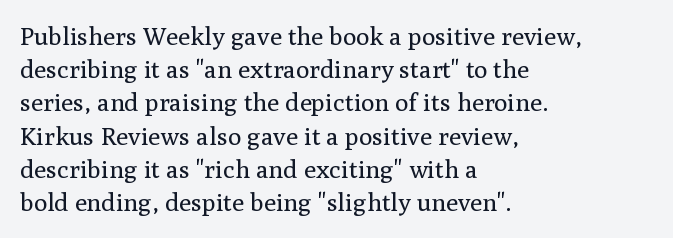
Q: Is the text bold? A: No.
Q: Is the text italic (slanted)? A: No, it is upright.
Q: Is the text underlined? A: No.
Q: How is the paragraph aligned? A: Left-aligned.
Q: Is the spacing between letters normal or unusually wide? A: Normal.
Q: Is the spacing between lines tight, normal or loose? A: Normal.
